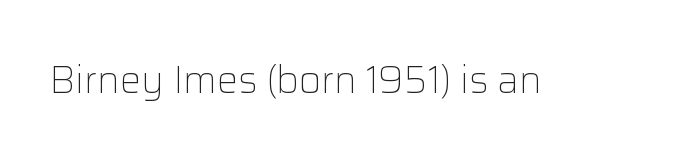
Q: Is the text bold? A: No.
Q: Is the text italic (slanted)? A: No, it is upright.
Q: Is the typeface a serif or a sans-serif typeface? A: Sans-serif.
Q: Is the text underlined? A: No.
Q: Is the spacing between letters normal or unusually wide? A: Normal.
Q: Width (condensed, normal, or wide)? A: Normal.
Q: Stroke contrast? A: Low.
Q: x-height? A: Medium.
Q: Monospaced? A: No.
